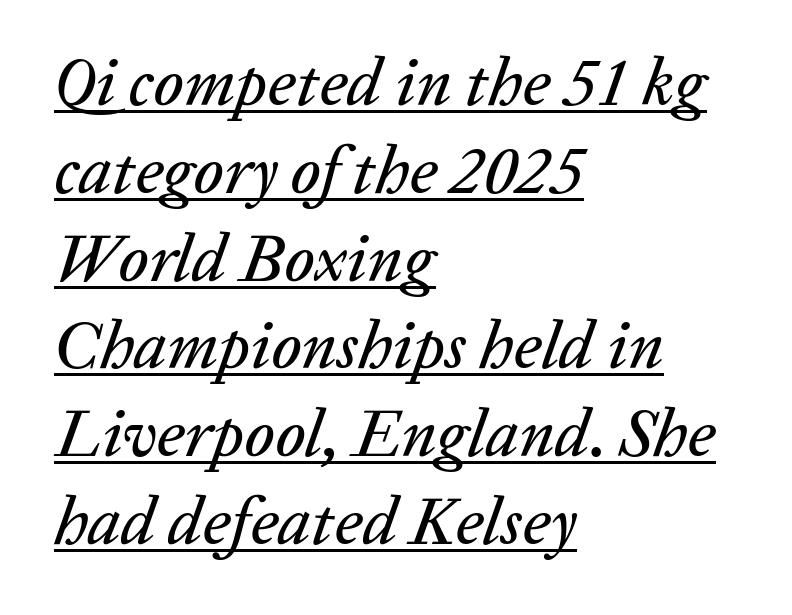
{"italic": "yes", "lean": "right", "slant_degrees": 20, "width": "normal", "stroke_contrast": "low", "x_height": "medium", "monospaced": "no", "underline": "yes", "align": "left", "line_spacing": "normal", "line_spacing_ratio": 1.31, "letter_spacing": "normal", "letter_spacing_em": 0.0, "glyph_px": 67}
